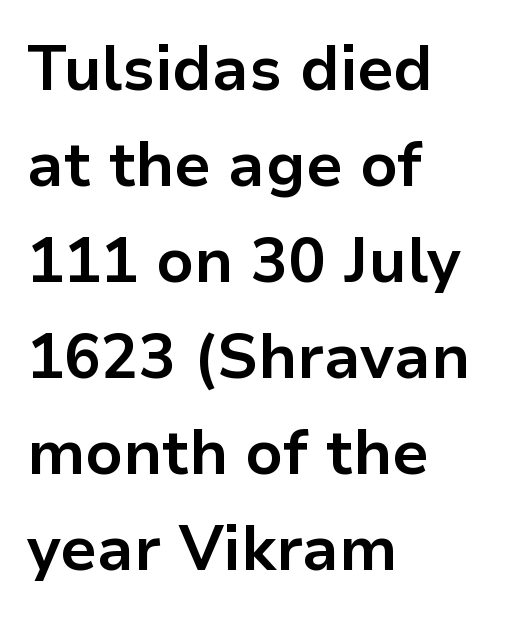
The image shows 62 px bold sans-serif type, upright; set left-aligned, normal line spacing (1.55x), normal letter spacing, not underlined; low stroke contrast and a medium x-height.
